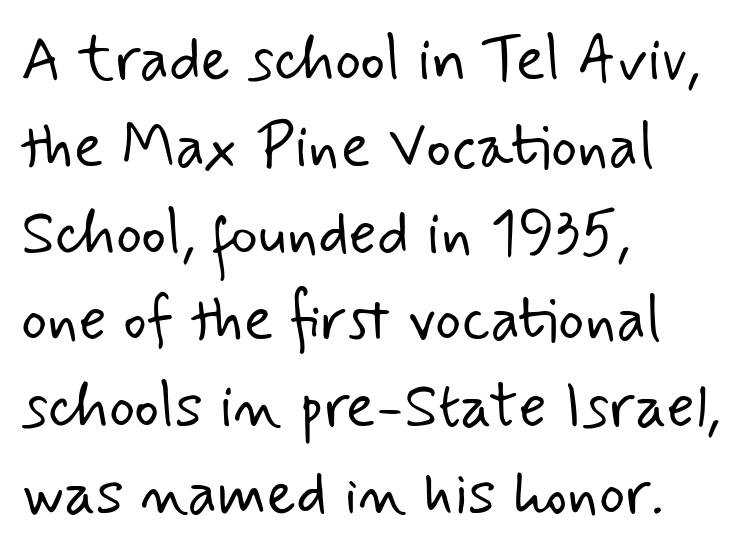
Q: Is the text bold? A: No.
Q: Is the typeface a serif or a sans-serif typeface? A: Sans-serif.
Q: Is the text underlined? A: No.
Q: How is the paragraph aligned? A: Left-aligned.
Q: Is the spacing between letters normal or unusually wide? A: Normal.
Q: Is the spacing between lines tight, normal or loose? A: Normal.
Q: Width (condensed, normal, or wide)? A: Normal.
Q: Stroke contrast? A: Low.
Q: x-height? A: Small.
Q: Monospaced? A: No.
